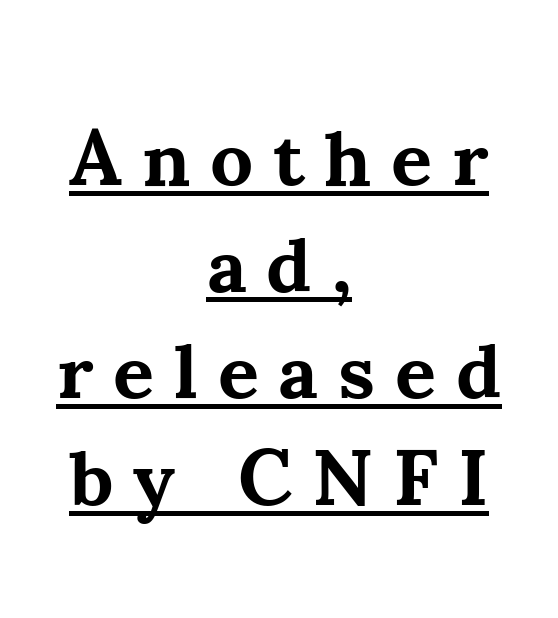
{"serif": "yes", "italic": "no", "bold": "yes", "weight": "bold", "width": "normal", "stroke_contrast": "medium", "x_height": "small", "monospaced": "no", "underline": "yes", "align": "center", "line_spacing": "normal", "line_spacing_ratio": 1.35, "letter_spacing": "wide", "letter_spacing_em": 0.25, "glyph_px": 79}
